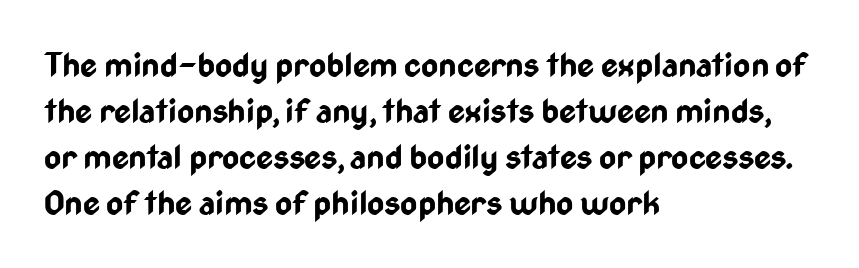
The image shows 33 px bold, condensed sans-serif type, upright; set left-aligned, normal line spacing (1.39x), normal letter spacing, not underlined; low stroke contrast and a medium x-height.
